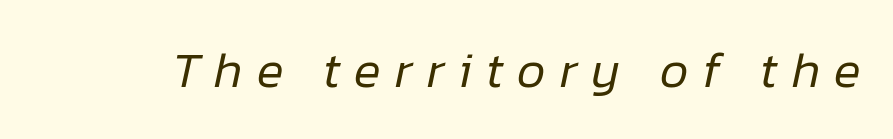
The whole block is typeset with a tilt. Is the stroke heavy? The answer is a plain regular-or-lighter. No word sits above an underline. Spacing between characters has been opened up far beyond the box default. This sample has the flowing, uneven cadence of proportional lettering.
